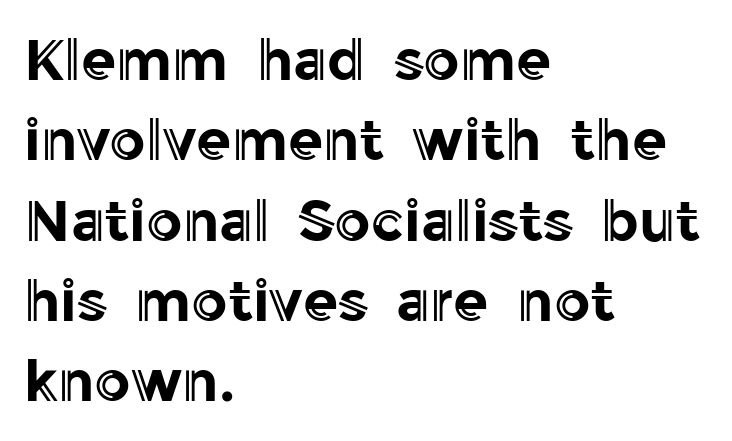
The image shows 57 px text type, upright; set left-aligned, normal line spacing (1.41x), normal letter spacing, not underlined; a medium x-height.
